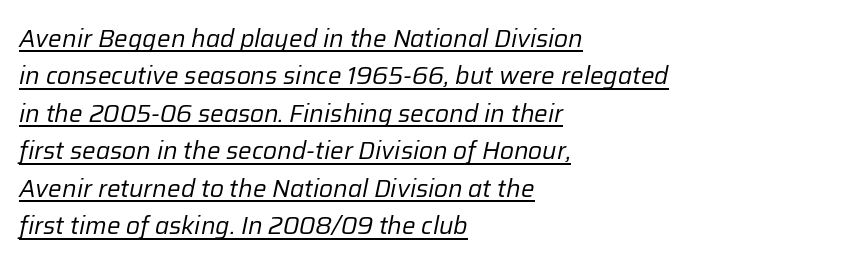
{"italic": "yes", "lean": "right", "slant_degrees": 12, "bold": "no", "underline": "yes", "align": "left", "line_spacing": "normal", "line_spacing_ratio": 1.56, "letter_spacing": "normal", "letter_spacing_em": 0.0, "glyph_px": 24}
